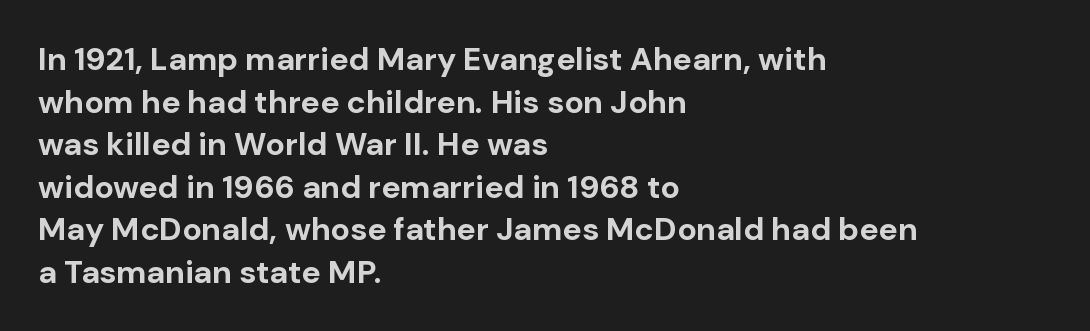
{"serif": "no", "italic": "no", "bold": "yes", "weight": "bold", "width": "normal", "stroke_contrast": "low", "x_height": "medium", "monospaced": "no", "underline": "no", "align": "left", "line_spacing": "normal", "line_spacing_ratio": 1.33, "letter_spacing": "normal", "letter_spacing_em": 0.0, "glyph_px": 32}
